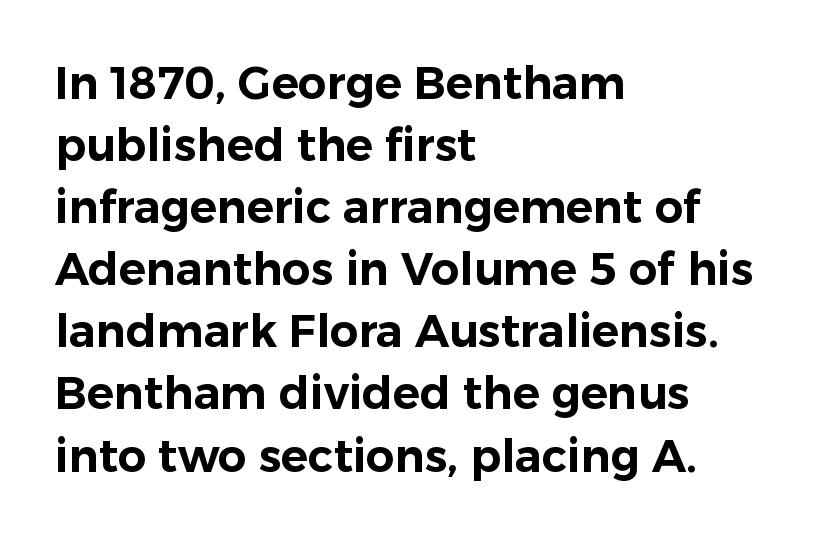
Horizontally, the lines are justified to the leading edge only. Nope, no serifs anywhere on these letters. Normally led — the rows are evenly, conventionally spaced. Is this a fixed-width face? No — the glyphs have proportional, varying widths.
